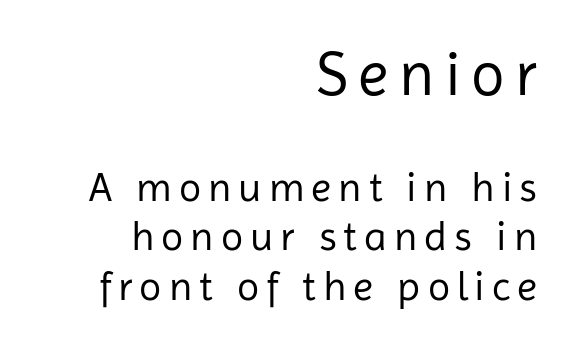
{"serif": "no", "italic": "no", "bold": "no", "weight": "regular", "width": "normal", "stroke_contrast": "low", "x_height": "medium", "monospaced": "no", "underline": "no", "align": "right", "line_spacing_ratio": 1.21, "larger_block": "first", "size_ratio": 1.51, "glyph_px": 62}
